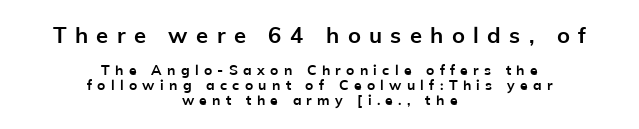
{"italic": "no", "bold": "yes", "underline": "no", "align": "center", "line_spacing": "tight", "line_spacing_ratio": 1.04, "letter_spacing": "wide", "letter_spacing_em": 0.38, "larger_block": "first", "size_ratio": 1.57, "glyph_px": 22}
